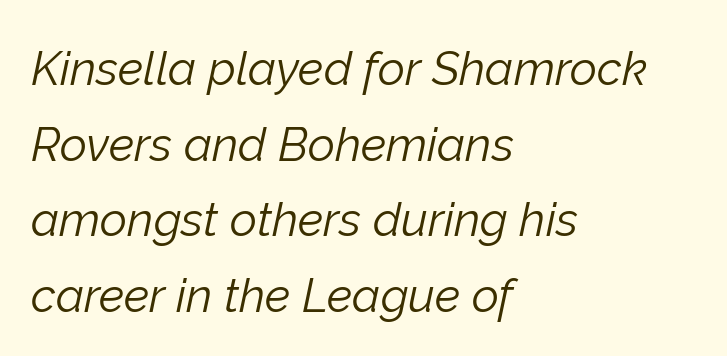
{"italic": "yes", "lean": "right", "slant_degrees": 12, "bold": "no", "weight": "light", "width": "normal", "stroke_contrast": "low", "x_height": "medium", "monospaced": "no", "underline": "no", "align": "left", "line_spacing": "normal", "line_spacing_ratio": 1.61, "letter_spacing": "normal", "letter_spacing_em": 0.0, "glyph_px": 47}
